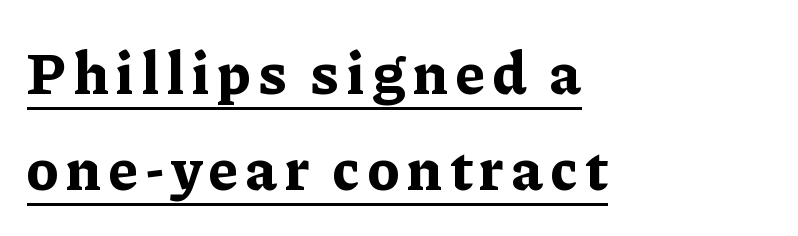
{"serif": "yes", "italic": "no", "bold": "yes", "weight": "bold", "width": "normal", "stroke_contrast": "low", "x_height": "medium", "monospaced": "no", "underline": "yes", "align": "left", "line_spacing": "normal", "line_spacing_ratio": 1.6, "glyph_px": 60}
